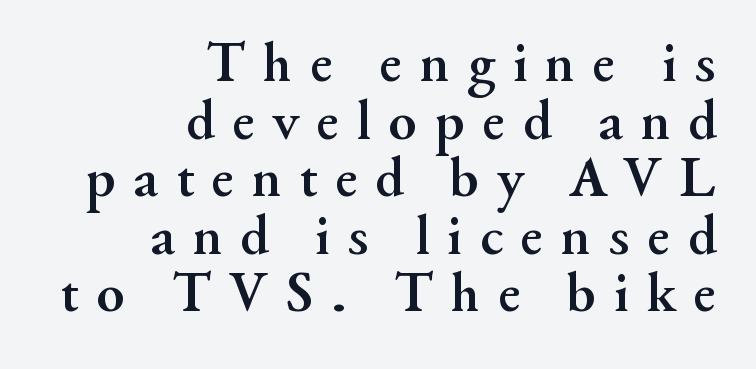
The image shows 57 px semibold serif type, upright; set right-aligned, tight line spacing (1.01x), unusually wide letter spacing (+0.31 em), not underlined; medium stroke contrast and a small x-height.
